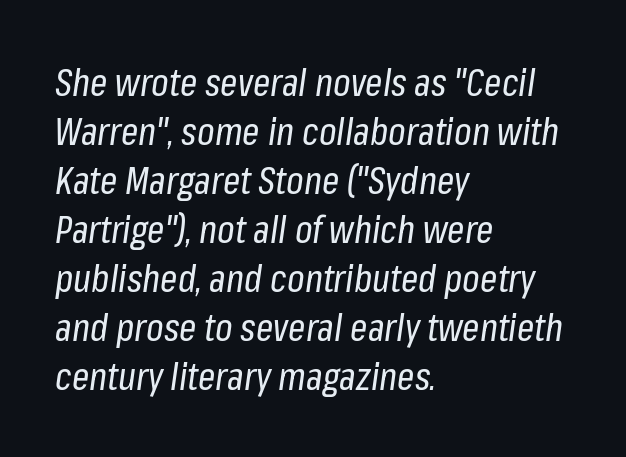
The image shows 38 px regular-weight, condensed type, italic (leaning right); set left-aligned, normal line spacing (1.29x), normal letter spacing, not underlined; low stroke contrast and a medium x-height.
